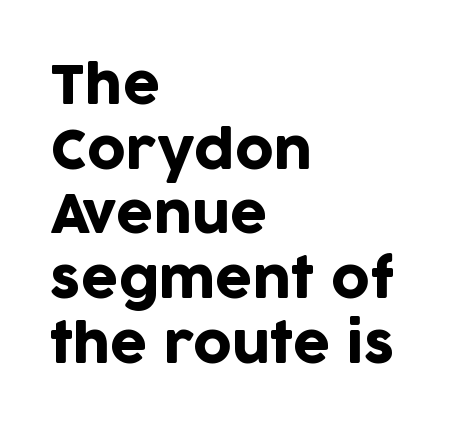
Leftover space on each line is placed entirely after the last word. Tracking here is standard; glyphs follow each other at the usual distance. Varying glyph widths throughout — classic text-font behaviour. Check where the strokes stop: nothing finishes them off — pure sans. Decoration check: the copy has no underline. In terms of posture, this sample is upright.
